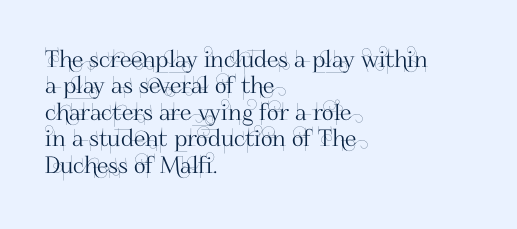
Q: Is the text italic (slanted)? A: No, it is upright.
Q: Is the text underlined? A: No.
Q: How is the paragraph aligned? A: Left-aligned.
Q: Is the spacing between letters normal or unusually wide? A: Normal.
Q: Is the spacing between lines tight, normal or loose? A: Tight.
